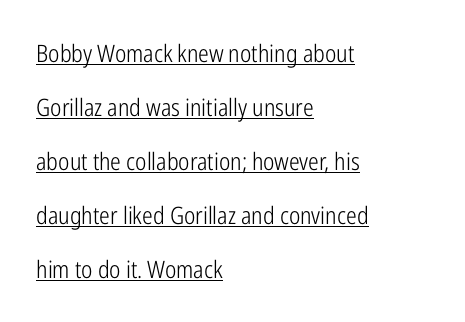
The image shows 24 px text type, upright; set left-aligned, loose line spacing (2.25x), normal letter spacing, underlined.
